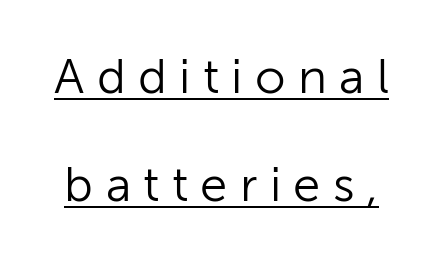
{"serif": "no", "italic": "no", "bold": "no", "weight": "light", "width": "normal", "stroke_contrast": "low", "x_height": "medium", "monospaced": "no", "underline": "yes", "line_spacing": "loose", "line_spacing_ratio": 2.21, "letter_spacing": "wide", "letter_spacing_em": 0.25, "glyph_px": 49}
